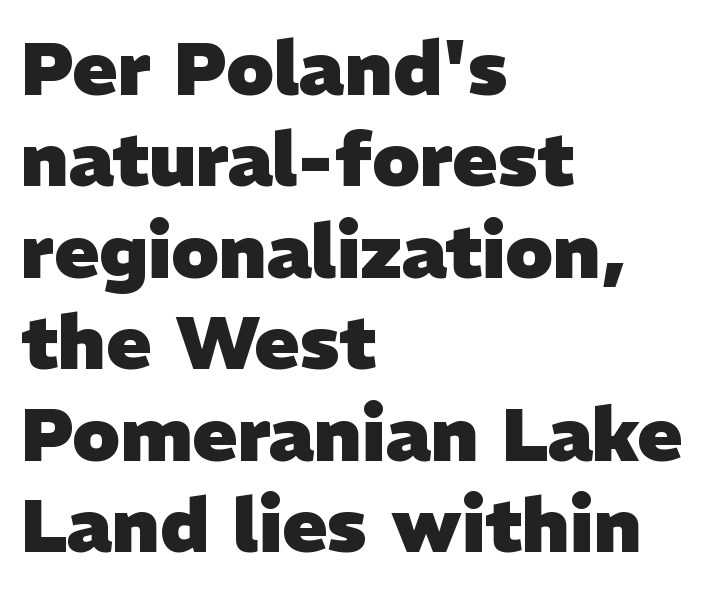
The image shows 75 px heavy sans-serif type; set left-aligned, line spacing 1.22x, normal letter spacing, not underlined; low stroke contrast and a medium x-height.
